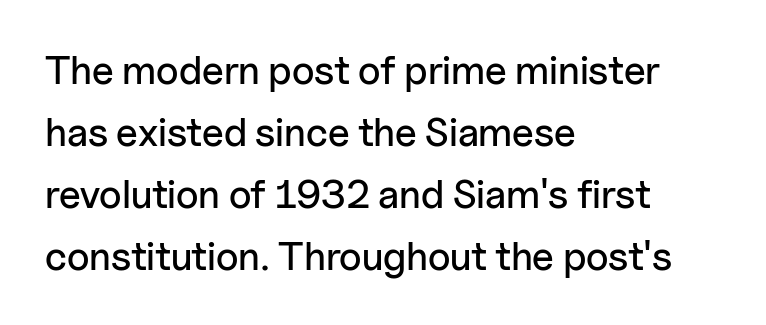
The font family rendered here belongs to the sans-serif group. Do the characters align in a grid? No, the font is proportional. The lines in this sample share a left origin and differ only in where they stop. These lines keep a tight, regular rhythm from letter to letter. Nope, not italic — everything's standing straight.
